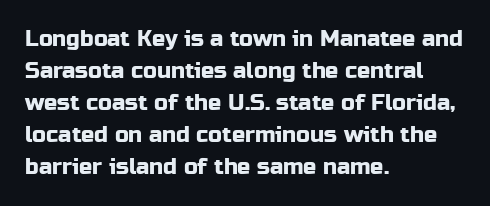
{"italic": "no", "underline": "no", "align": "left", "line_spacing": "normal", "line_spacing_ratio": 1.45, "letter_spacing": "normal", "letter_spacing_em": 0.0, "glyph_px": 22}
